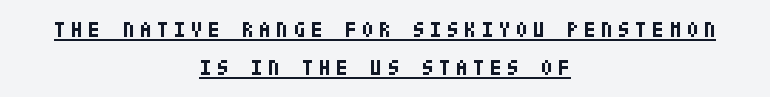
{"italic": "no", "bold": "yes", "underline": "yes", "align": "center", "line_spacing_ratio": 1.73, "letter_spacing": "wide", "letter_spacing_em": 0.23, "glyph_px": 22}
